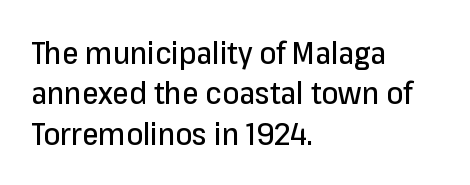
{"serif": "no", "italic": "no", "width": "normal", "stroke_contrast": "low", "x_height": "medium", "monospaced": "no", "underline": "no", "align": "left", "line_spacing": "normal", "line_spacing_ratio": 1.35, "letter_spacing": "normal", "letter_spacing_em": 0.0, "glyph_px": 30}
